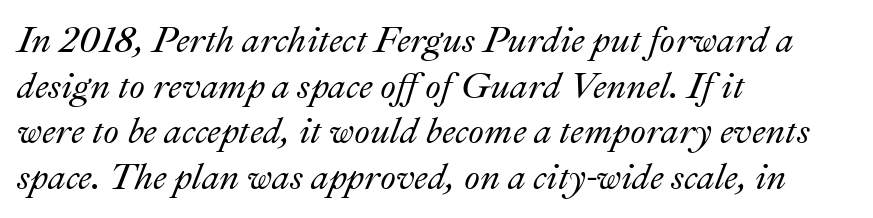
Q: Is the text italic (slanted)? A: Yes, it leans right by about 22 degrees.
Q: Is the text underlined? A: No.
Q: How is the paragraph aligned? A: Left-aligned.
Q: Is the spacing between letters normal or unusually wide? A: Normal.
Q: Is the spacing between lines tight, normal or loose? A: Normal.
Q: Width (condensed, normal, or wide)? A: Normal.
Q: Stroke contrast? A: Medium.
Q: x-height? A: Small.
Q: Monospaced? A: No.
